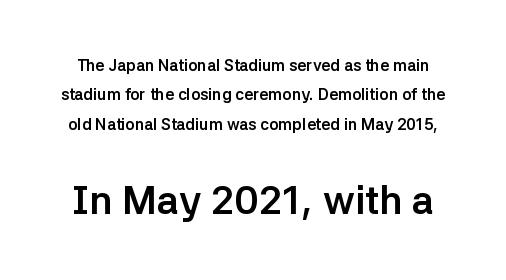
Think of a printed novel: that variable character pitch is what you see here. Letter spacing: default. Glance below the letters and you will spot only blank space. Plenty of ink on the page — the face is bold. Two sizes are in play, and the larger belongs to the second block.
